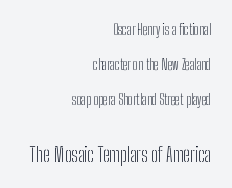
Q: Is the text bold? A: No.
Q: Is the text italic (slanted)? A: No, it is upright.
Q: Is the text underlined? A: No.
Q: How is the paragraph aligned? A: Right-aligned.
Q: Is the spacing between letters normal or unusually wide? A: Normal.
Q: Is the spacing between lines tight, normal or loose? A: Loose.
Q: Which block of text is set in a larger size, the first (top) or the second (bottom)? A: The second (bottom) one.
